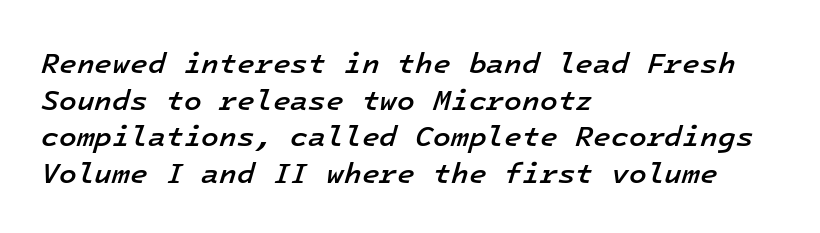
The image shows 29 px semibold type, italic (leaning right), monospaced; set left-aligned, normal line spacing (1.26x), normal letter spacing, not underlined; low stroke contrast and a medium x-height.
